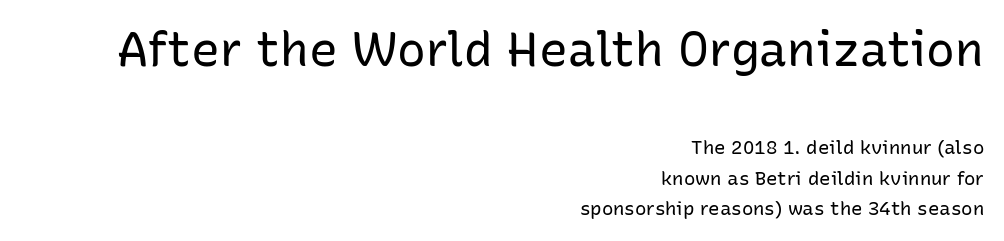
This sample uses an upright cut, with every glyph sitting square on the baseline. Each row of text sits above clean, open space. If you drew a ruler down the right edge, every line would touch it. Counters stay open thanks to moderate or lighter strokes.
